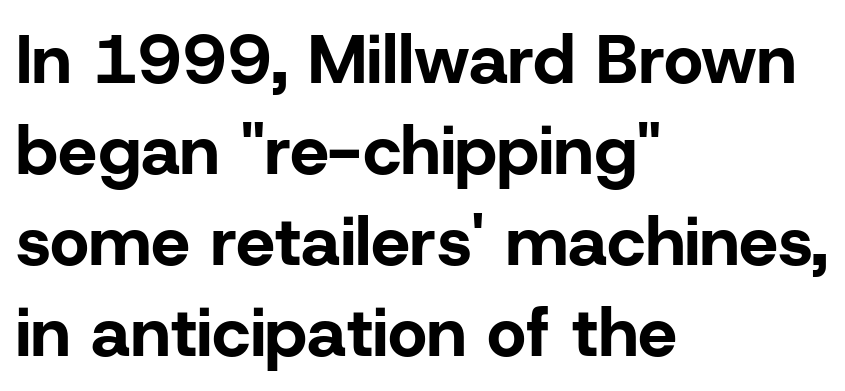
The image shows 69 px bold sans-serif type, upright; set left-aligned, normal line spacing (1.32x), normal letter spacing, not underlined; low stroke contrast and a medium x-height.
